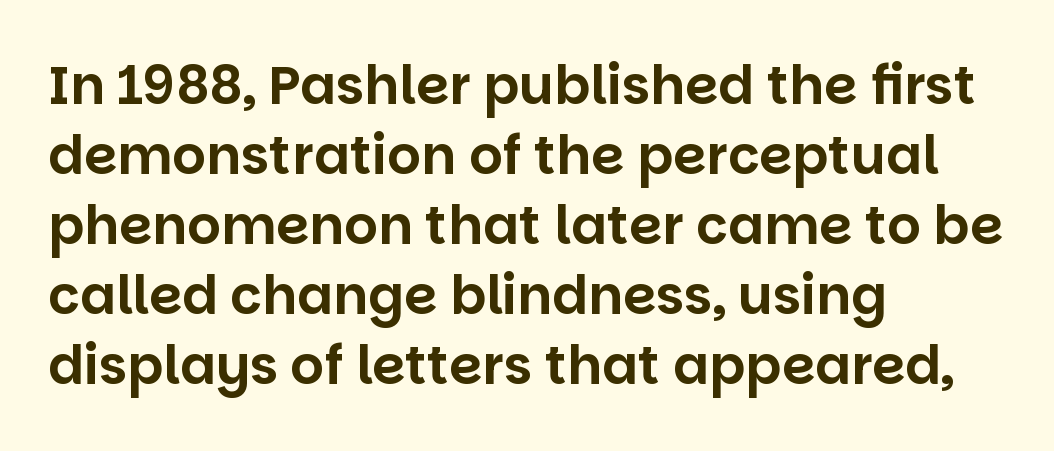
{"serif": "no", "italic": "no", "width": "normal", "stroke_contrast": "low", "x_height": "large", "monospaced": "no", "underline": "no", "align": "left", "line_spacing": "normal", "line_spacing_ratio": 1.32, "letter_spacing": "normal", "letter_spacing_em": 0.0, "glyph_px": 53}
